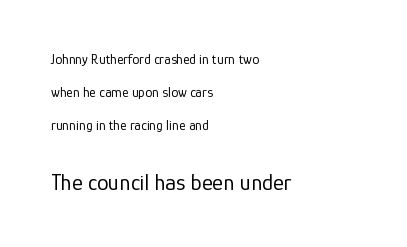
The image shows 23 px text type, upright; set left-aligned, loose line spacing (2.37x), normal letter spacing, not underlined; the second (bottom) block is 1.64x larger.
